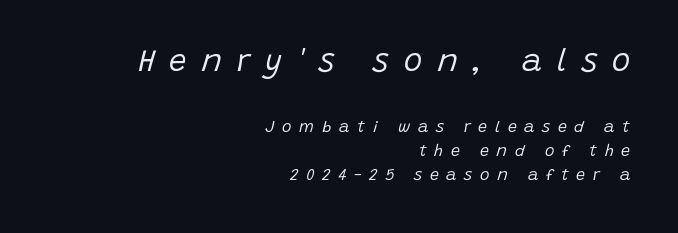
The image shows 31 px regular-weight type, italic (leaning right); set right-aligned, normal line spacing (1.51x), unusually wide letter spacing (+0.48 em), not underlined; the first (top) block is 1.94x larger; low stroke contrast and a large x-height.
